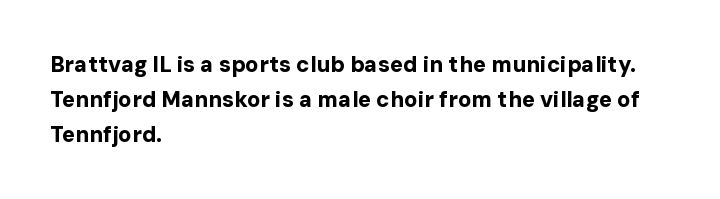
Horizontal bands of white between lines are of average thickness. The rendering keeps characters at their native spacing. Line beginnings align vertically; line endings do not. The font is running at its bold setting. No italicization has been applied; the sample stays upright.
